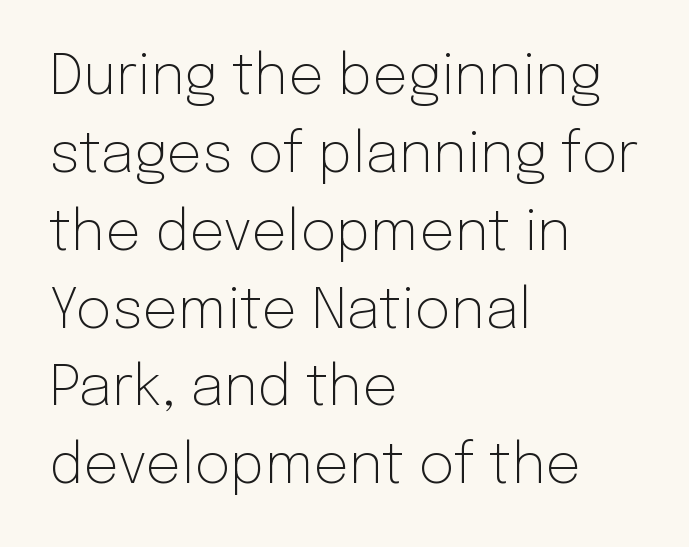
The image shows 56 px light sans-serif type, upright; set left-aligned, normal line spacing (1.39x), normal letter spacing, not underlined; low stroke contrast and a medium x-height.
